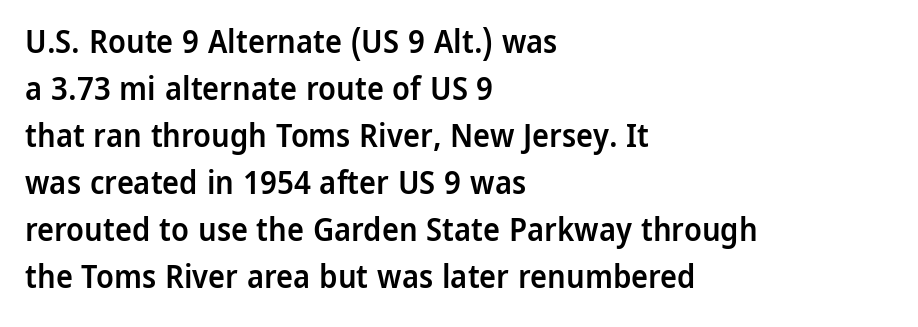
The image shows 32 px semibold sans-serif type, upright; set left-aligned, normal line spacing (1.47x), normal letter spacing, not underlined; low stroke contrast and a medium x-height.
